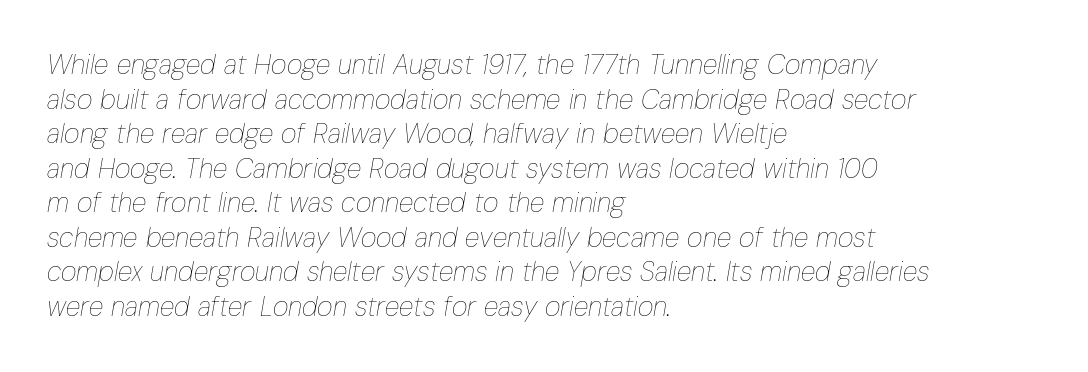
The rag falls on the right side of this text block. Compared with ordinary roman type, these characters are visibly tilted. Nobody drew a line under any word here. Letter spacing: default.
